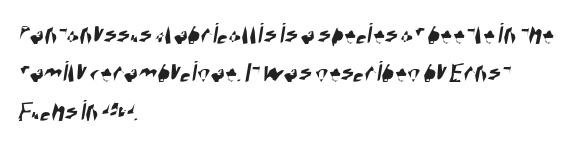
The image shows 30 px condensed sans-serif type; set left-aligned, normal line spacing (1.28x), normal letter spacing, not underlined; high stroke contrast and a large x-height.
